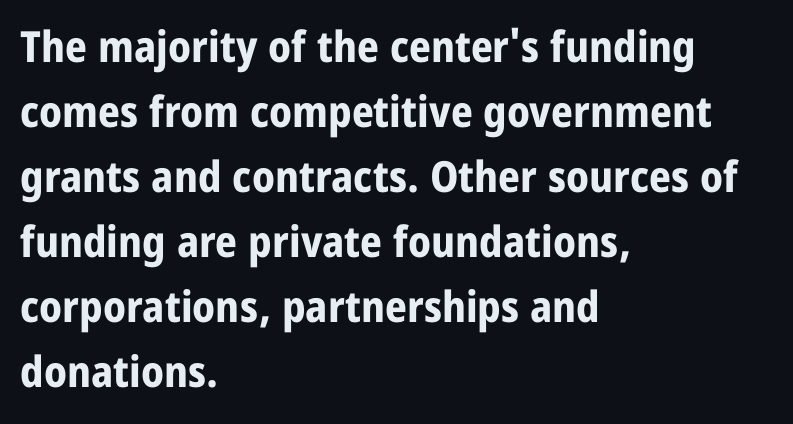
Q: Is the text bold? A: Yes.
Q: Is the text italic (slanted)? A: No, it is upright.
Q: Is the typeface a serif or a sans-serif typeface? A: Sans-serif.
Q: Is the text underlined? A: No.
Q: How is the paragraph aligned? A: Left-aligned.
Q: Is the spacing between letters normal or unusually wide? A: Normal.
Q: Is the spacing between lines tight, normal or loose? A: Normal.
Q: Width (condensed, normal, or wide)? A: Condensed.
Q: Stroke contrast? A: Low.
Q: x-height? A: Large.
Q: Monospaced? A: No.
